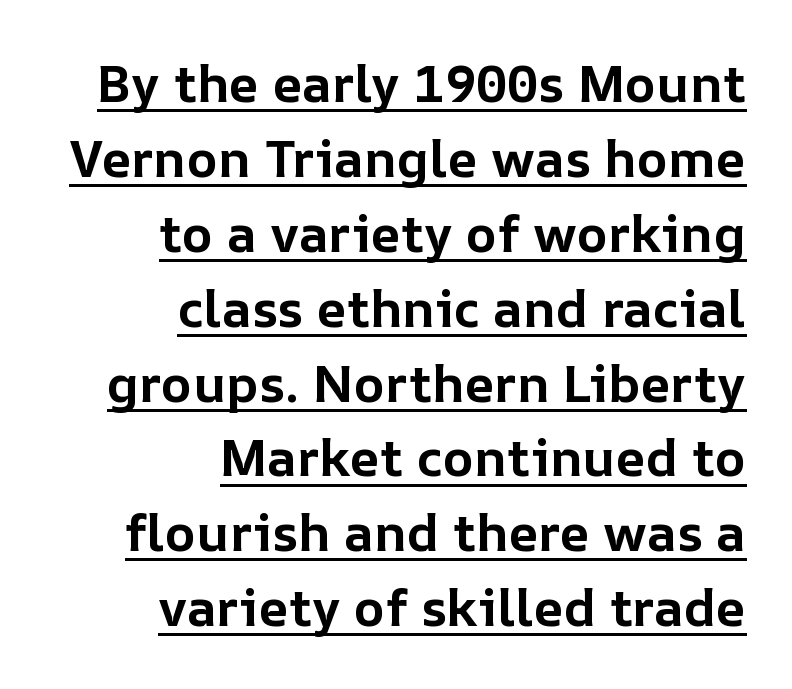
If you drew a ruler down the right edge, every line would touch it. Decoration check: the copy is underlined. This block has exactly the height ordinary leading produces. Proportional: the letters do not fall into vertical columns. Heft: maximum for text — a bold. Tracking here is standard; glyphs follow each other at the usual distance.
